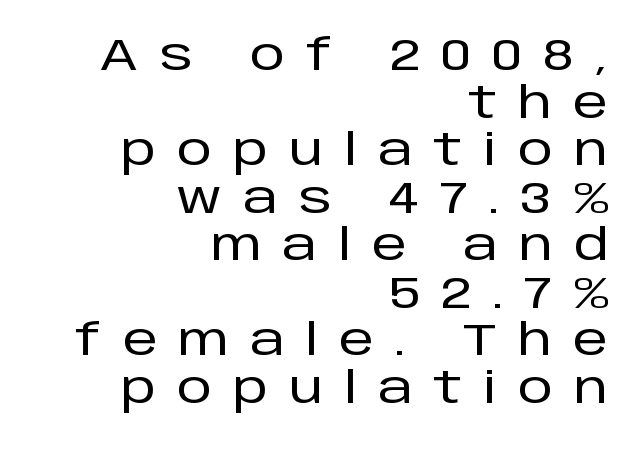
The image shows 44 px sans-serif type, upright; set right-aligned, tight line spacing (1.08x), unusually wide letter spacing (+0.48 em), not underlined; low stroke contrast and a large x-height.
